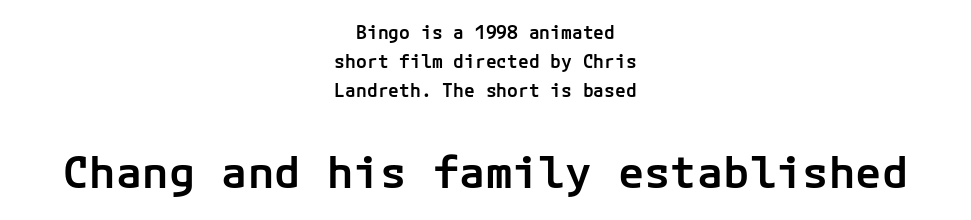
The image shows 44 px semibold sans-serif type, upright; set centered, normal line spacing (1.62x), normal letter spacing, not underlined; the second (bottom) block is 2.44x larger; low stroke contrast and a medium x-height.
